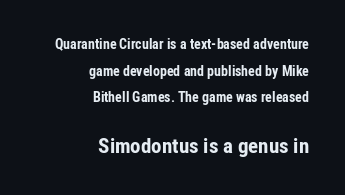
The image shows 21 px bold type, upright; set right-aligned, loose line spacing (1.9x), normal letter spacing, not underlined; the second (bottom) block is 1.5x larger.
